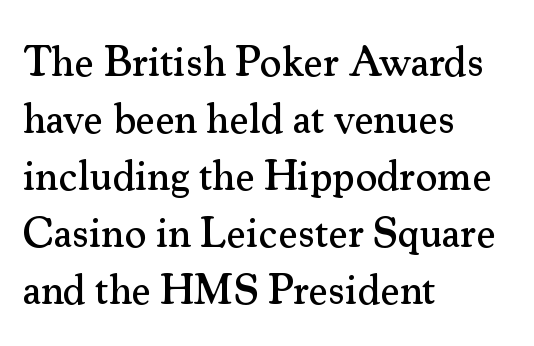
Q: Is the text italic (slanted)? A: No, it is upright.
Q: Is the typeface a serif or a sans-serif typeface? A: Serif.
Q: Is the text underlined? A: No.
Q: How is the paragraph aligned? A: Left-aligned.
Q: Is the spacing between letters normal or unusually wide? A: Normal.
Q: Is the spacing between lines tight, normal or loose? A: Normal.
Q: Width (condensed, normal, or wide)? A: Normal.
Q: Stroke contrast? A: Medium.
Q: x-height? A: Small.
Q: Monospaced? A: No.
